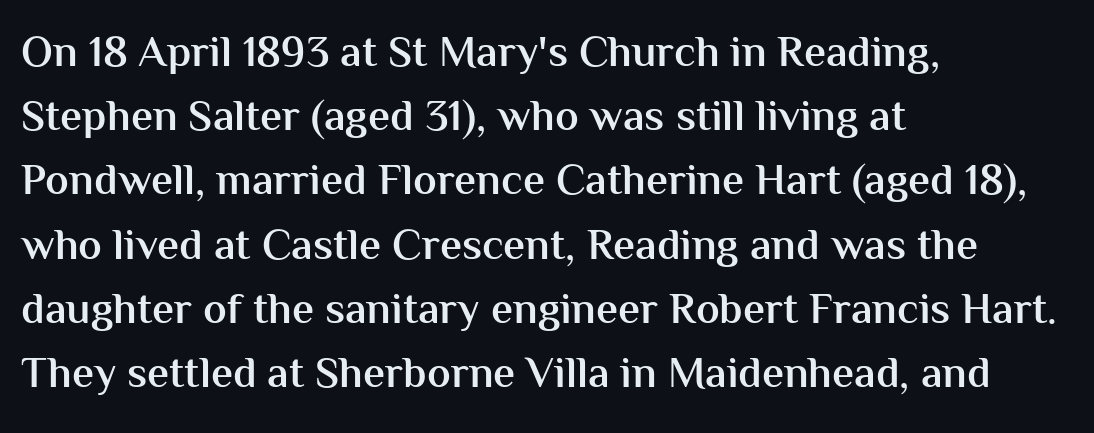
{"serif": "no", "italic": "no", "bold": "semi", "weight": "semibold", "width": "normal", "stroke_contrast": "medium", "x_height": "medium", "monospaced": "no", "underline": "no", "align": "left", "line_spacing": "normal", "line_spacing_ratio": 1.46, "letter_spacing": "normal", "letter_spacing_em": 0.0, "glyph_px": 44}
